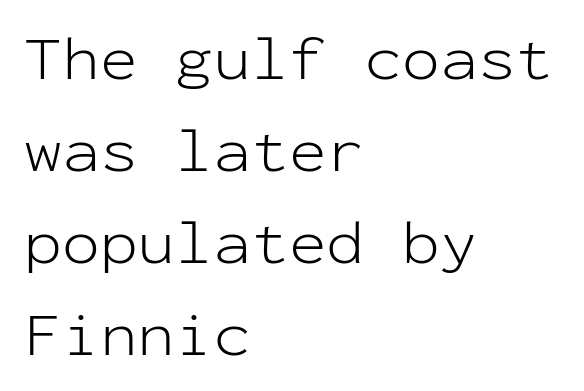
Q: Is the text bold? A: No.
Q: Is the text italic (slanted)? A: No, it is upright.
Q: Is the typeface a serif or a sans-serif typeface? A: Sans-serif.
Q: Is the text underlined? A: No.
Q: How is the paragraph aligned? A: Left-aligned.
Q: Is the spacing between letters normal or unusually wide? A: Normal.
Q: Is the spacing between lines tight, normal or loose? A: Normal.
Q: Width (condensed, normal, or wide)? A: Normal.
Q: Stroke contrast? A: Low.
Q: x-height? A: Medium.
Q: Monospaced? A: Yes.
